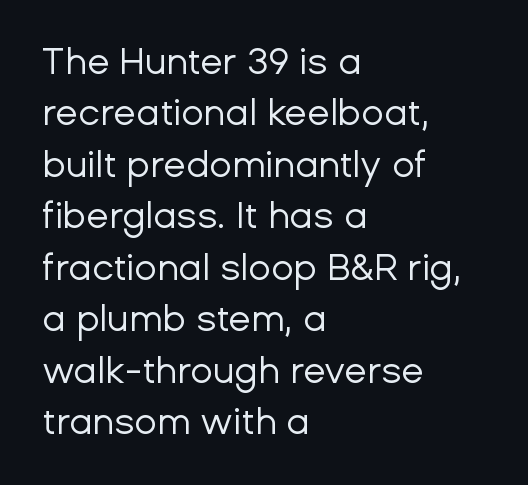
{"serif": "no", "italic": "no", "bold": "no", "weight": "regular", "width": "normal", "stroke_contrast": "low", "x_height": "medium", "monospaced": "no", "underline": "no", "align": "left", "line_spacing": "normal", "line_spacing_ratio": 1.39, "letter_spacing": "normal", "letter_spacing_em": 0.0, "glyph_px": 37}
